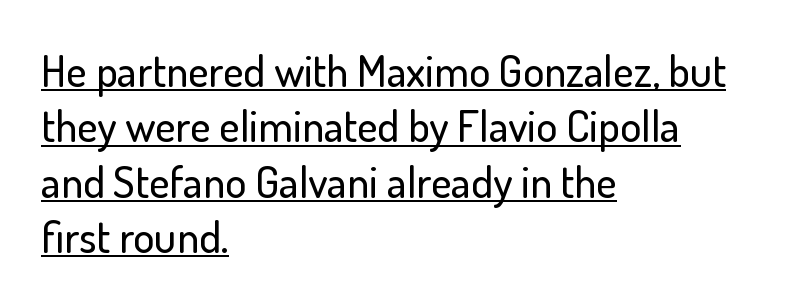
The passage shown is typed in a proportional face where columns would drift. Check where the strokes stop: nothing finishes them off — pure sans. The letters stand upright; this is a roman face. The rendering uses the underline text-decoration. This sample is left-justified, so line endings fall wherever the words run out.
